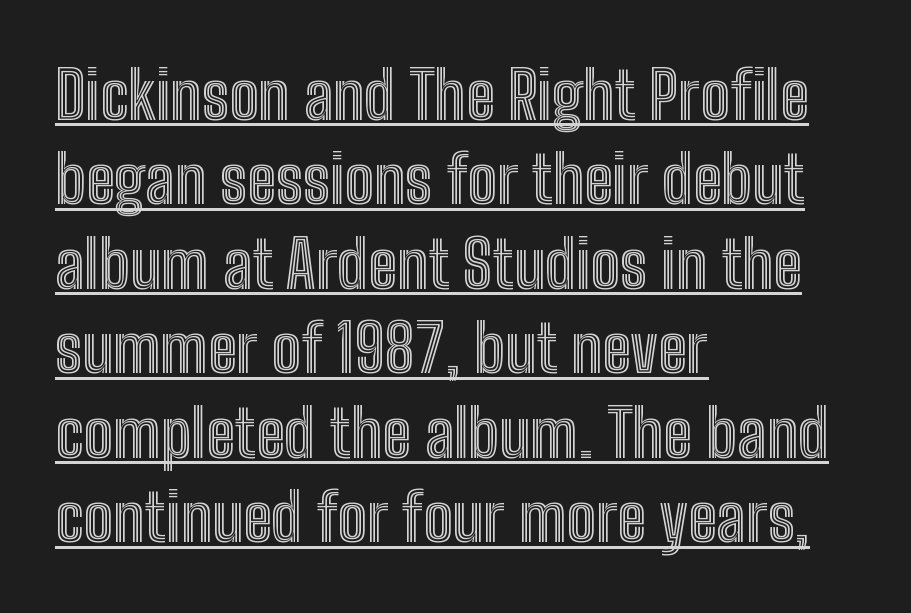
The image shows 66 px condensed type, upright; set left-aligned, normal line spacing (1.28x), normal letter spacing, underlined; a medium x-height.
